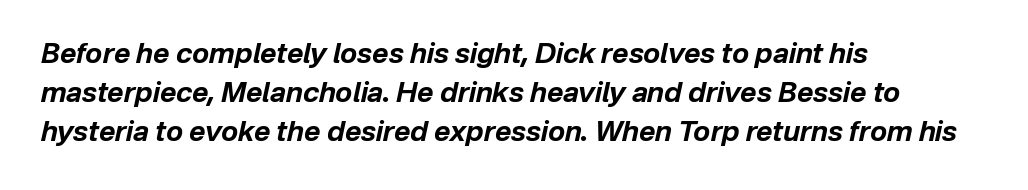
The passage shown has conventional tracking throughout. Is the type bold? Yes — the strokes are clearly thick and heavy. Evenly set lines give the paragraph a standard silhouette. These lines are set flush left with a ragged right edge.
